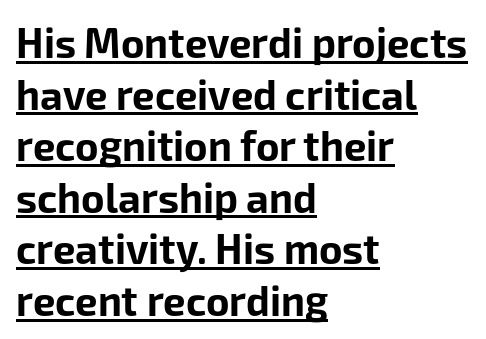
The rendering uses natural spacing where letterforms have individual widths. You can tell from the bare stems that sans-serif type was used. A typesetter would mark this as roman, not italic. Strong, thick strokes mark this as bold type. Students, observe: this is what conventionally led text looks like. The paragraph has a hard left edge and a soft right edge.
